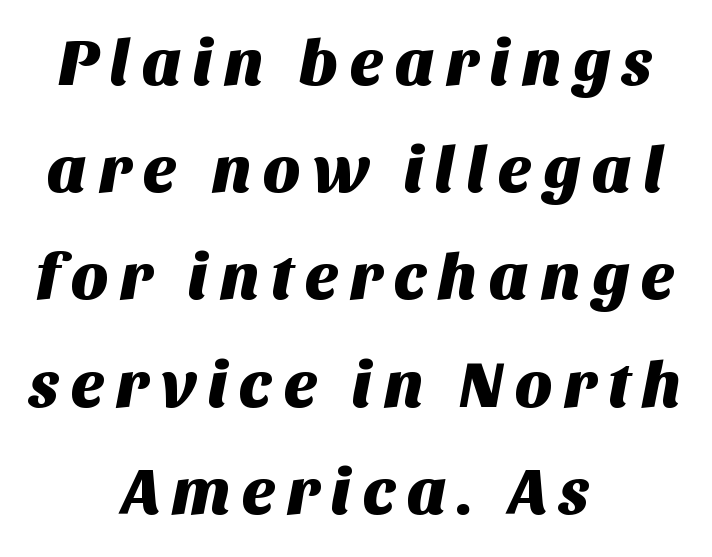
Q: Is the typeface a serif or a sans-serif typeface? A: Sans-serif.
Q: Is the text underlined? A: No.
Q: How is the paragraph aligned? A: Centered.
Q: Is the spacing between lines tight, normal or loose? A: Normal.
Q: Width (condensed, normal, or wide)? A: Normal.
Q: Stroke contrast? A: Medium.
Q: x-height? A: Large.
Q: Monospaced? A: No.
